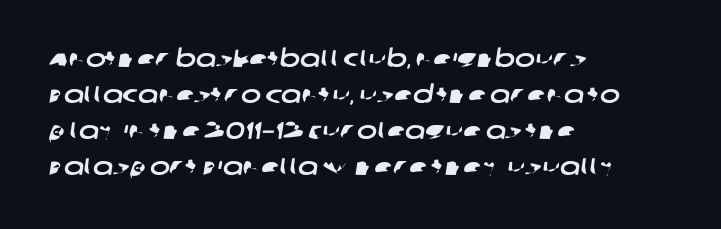
Q: Is the text underlined? A: No.
Q: How is the paragraph aligned? A: Left-aligned.
Q: Is the spacing between letters normal or unusually wide? A: Normal.
Q: Is the spacing between lines tight, normal or loose? A: Normal.
